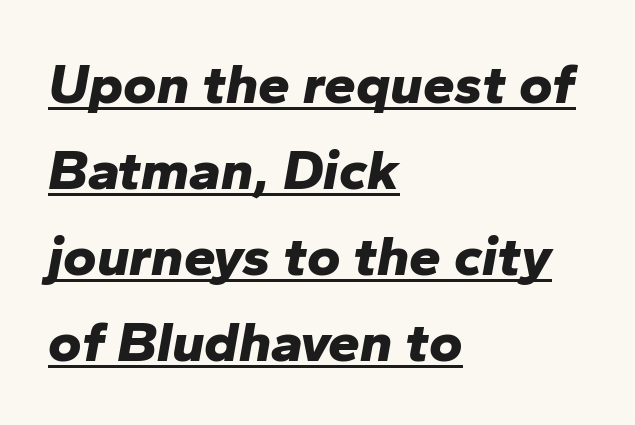
Look at the stroke-to-counter ratio: heavy, a bold. Each line of the rendering has a horizontal stroke beneath the glyphs. Between one letter and the next there's only the usual sliver of space. The rendering uses natural spacing where letterforms have individual widths.
